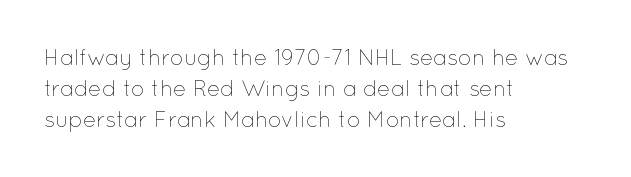
Q: Is the text bold? A: No.
Q: Is the text italic (slanted)? A: No, it is upright.
Q: Is the text underlined? A: No.
Q: How is the paragraph aligned? A: Left-aligned.
Q: Is the spacing between letters normal or unusually wide? A: Normal.
Q: Is the spacing between lines tight, normal or loose? A: Normal.
